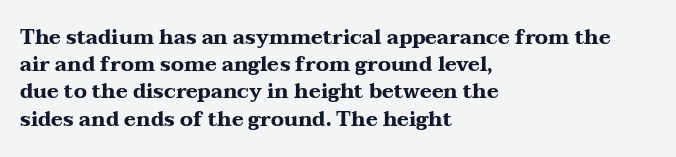
Q: Is the text bold? A: Yes.
Q: Is the text italic (slanted)? A: No, it is upright.
Q: Is the text underlined? A: No.
Q: How is the paragraph aligned? A: Left-aligned.
Q: Is the spacing between letters normal or unusually wide? A: Normal.
Q: Is the spacing between lines tight, normal or loose? A: Normal.
